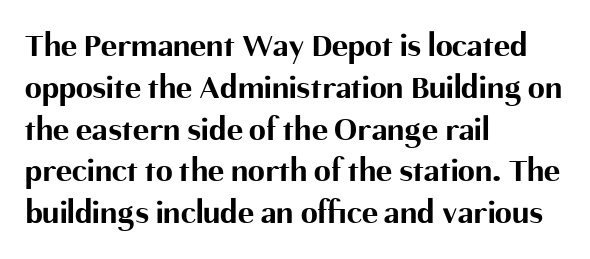
The image shows 34 px bold sans-serif type, upright; set left-aligned, line spacing 1.23x, normal letter spacing, not underlined; medium stroke contrast and a medium x-height.
